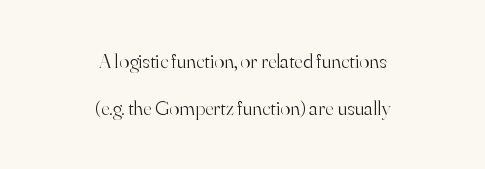
The image shows 21 px text type, upright; set centered, loose line spacing (2.24x), normal letter spacing, not underlined.
